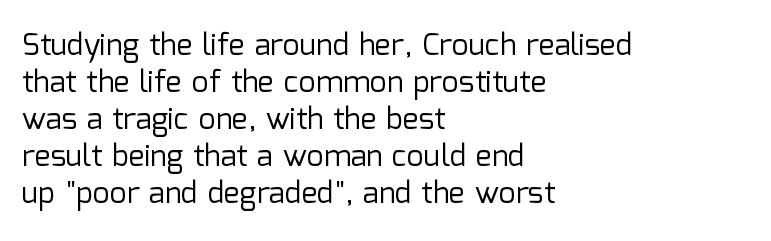
The image shows 30 px regular-weight sans-serif type, upright; set left-aligned, line spacing 1.23x, normal letter spacing, not underlined; low stroke contrast and a medium x-height.
